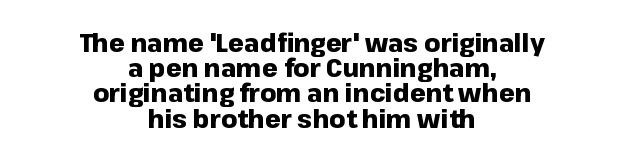
{"italic": "no", "bold": "yes", "underline": "no", "align": "center", "line_spacing": "tight", "line_spacing_ratio": 1.01, "letter_spacing": "normal", "letter_spacing_em": 0.0, "glyph_px": 25}
